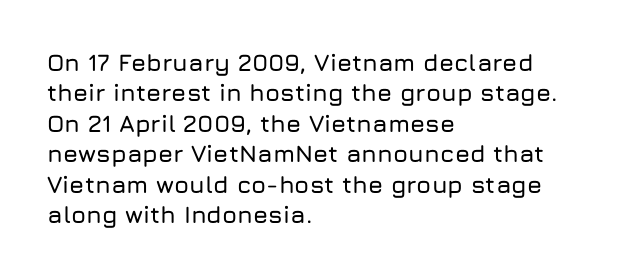
The image shows 24 px text type, upright; set left-aligned, normal line spacing (1.27x), normal letter spacing, not underlined.
